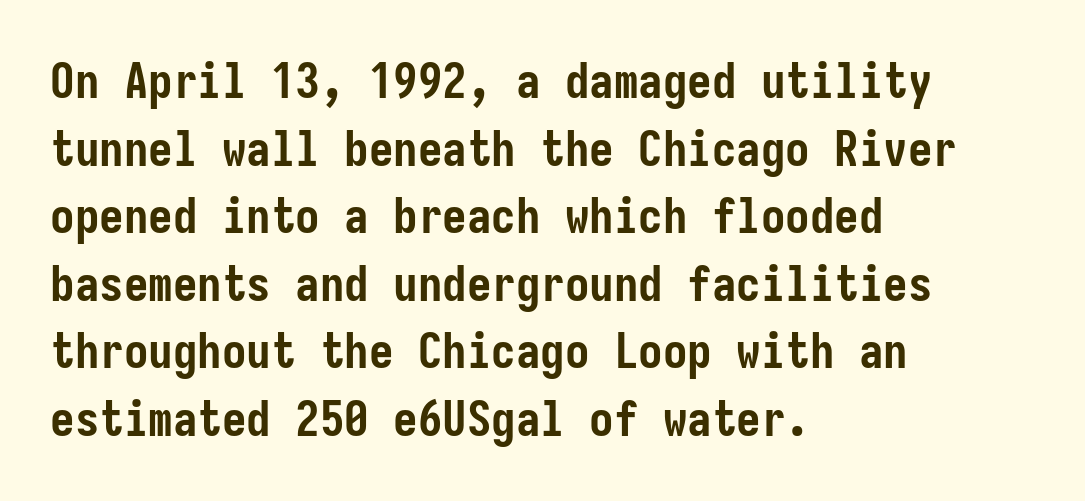
All the whitespace from short lines collects on the right. Letterform terminals end flat and unadorned throughout the passage. Students, this is bold: see how much ink each stroke carries. Compared with typical body copy, the letter spacing here is the same. In terms of leading, this rendering sits right in the middle. The area under the type is left untouched.
